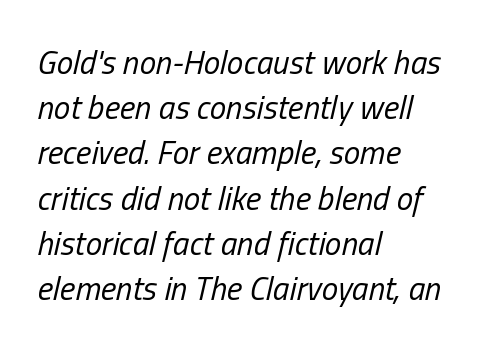
{"italic": "yes", "lean": "right", "slant_degrees": 13, "bold": "no", "weight": "regular", "width": "condensed", "stroke_contrast": "low", "x_height": "medium", "monospaced": "no", "underline": "no", "align": "left", "line_spacing": "normal", "line_spacing_ratio": 1.37, "letter_spacing": "normal", "letter_spacing_em": 0.0, "glyph_px": 33}
